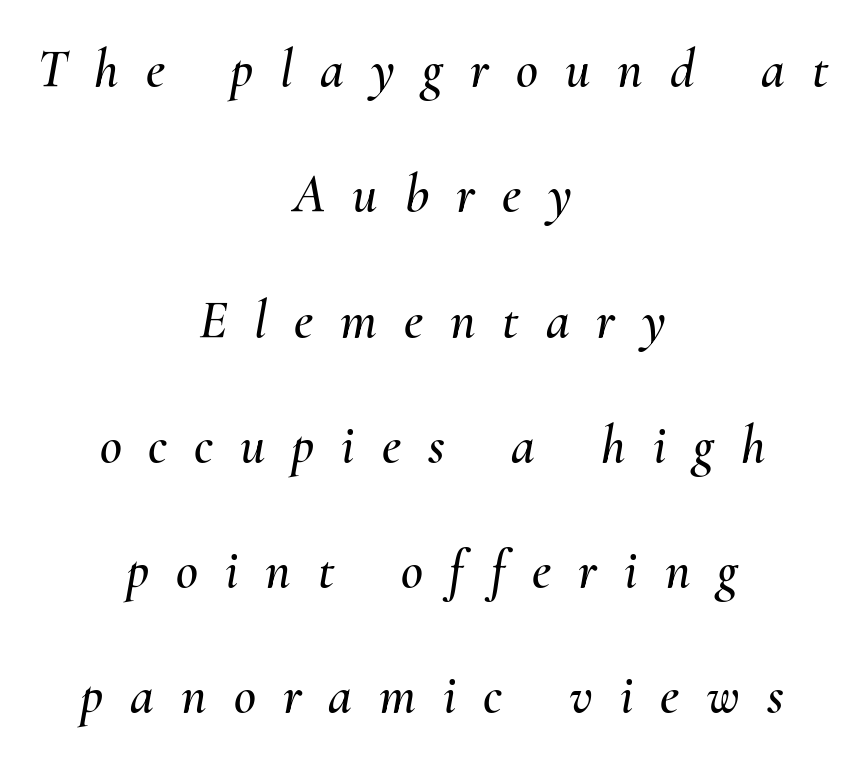
Q: Is the text italic (slanted)? A: Yes, it leans right by about 10 degrees.
Q: Is the text underlined? A: No.
Q: How is the paragraph aligned? A: Centered.
Q: Is the spacing between letters normal or unusually wide? A: Unusually wide.
Q: Is the spacing between lines tight, normal or loose? A: Loose.
Q: Width (condensed, normal, or wide)? A: Normal.
Q: Stroke contrast? A: Medium.
Q: x-height? A: Small.
Q: Monospaced? A: No.
